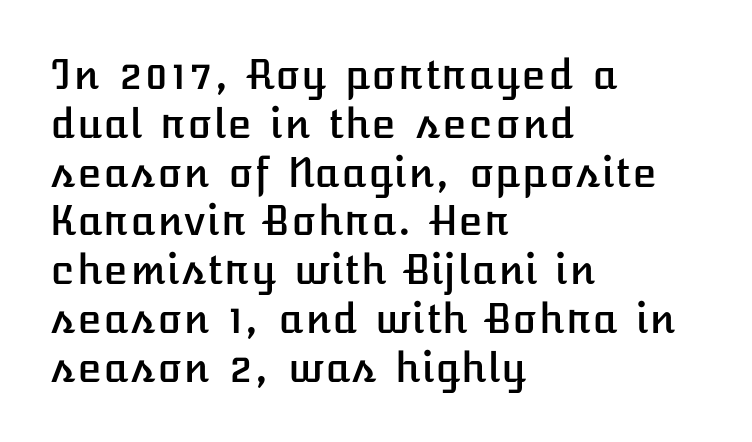
Q: Is the text italic (slanted)? A: No, it is upright.
Q: Is the text underlined? A: No.
Q: How is the paragraph aligned? A: Left-aligned.
Q: Is the spacing between letters normal or unusually wide? A: Normal.
Q: Width (condensed, normal, or wide)? A: Normal.
Q: Stroke contrast? A: Low.
Q: x-height? A: Medium.
